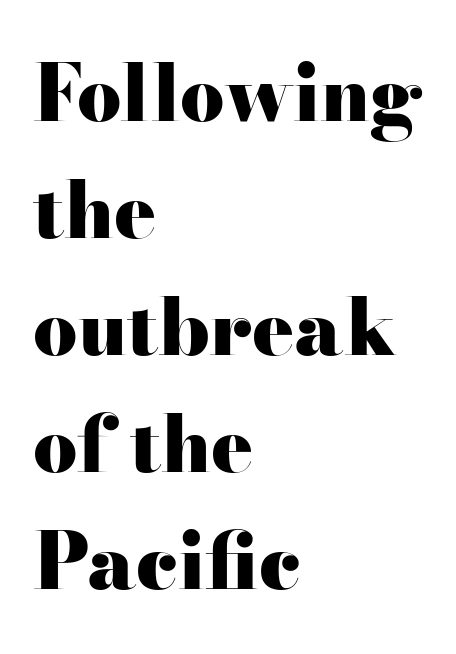
Descender tails drop into unmarked territory. The type sits square on the baseline with zero lean. Every letter is thick-stroked: bold, no question. Vertical spacing — default. The typesetter chose a ragged-right arrangement here.
